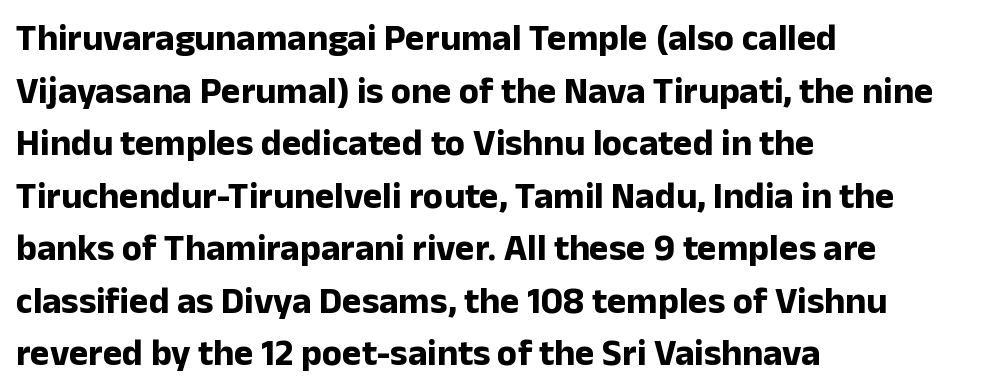
The image shows 37 px bold sans-serif type, upright; set left-aligned, normal line spacing (1.42x), normal letter spacing, not underlined; low stroke contrast and a medium x-height.
